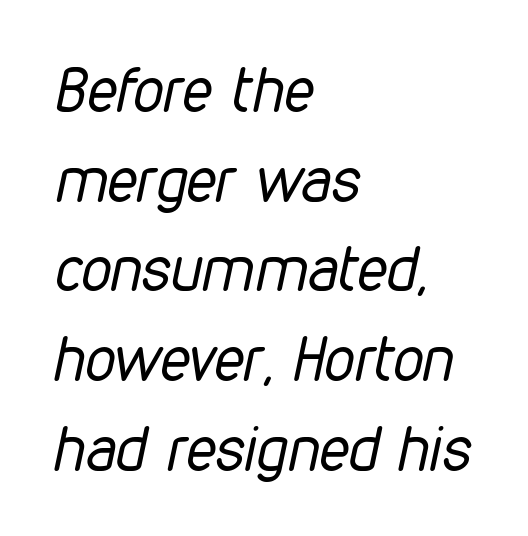
{"italic": "yes", "lean": "right", "slant_degrees": 12, "bold": "no", "weight": "regular", "width": "condensed", "stroke_contrast": "low", "x_height": "medium", "monospaced": "no", "underline": "no", "align": "left", "line_spacing": "normal", "line_spacing_ratio": 1.47, "letter_spacing": "normal", "letter_spacing_em": 0.0, "glyph_px": 61}
